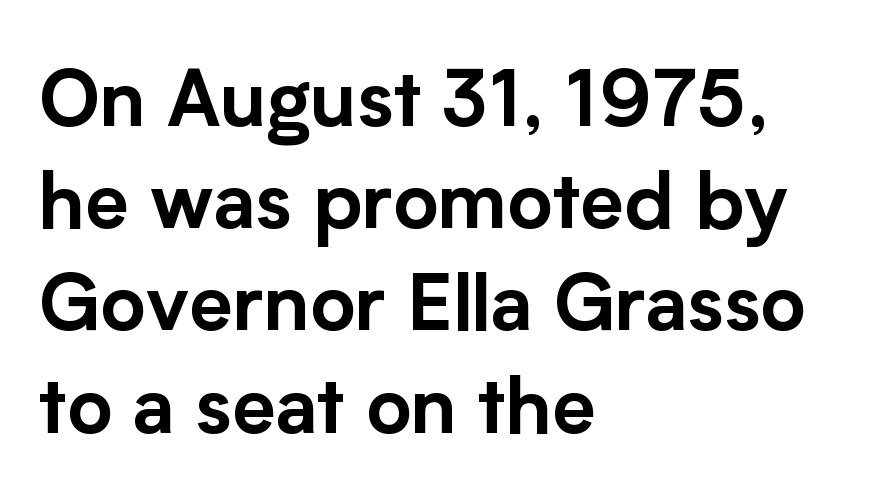
To sum up the face: it is a sans, with no serifs. Upright lettering throughout. Proportional: the letters do not fall into vertical columns. Students, note that the glyphs here touch the page at normal intervals.
